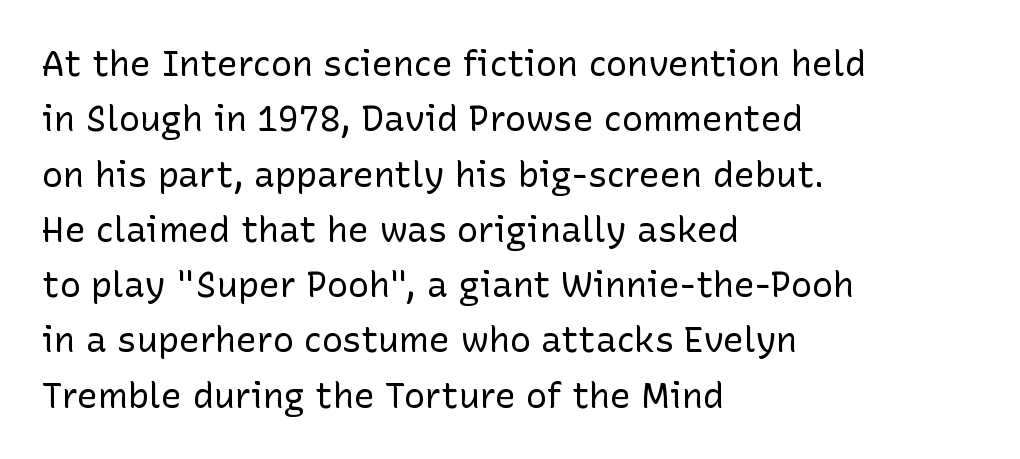
The image shows 35 px regular-weight sans-serif type, upright; set left-aligned, normal line spacing (1.58x), normal letter spacing, not underlined; low stroke contrast and a medium x-height.
